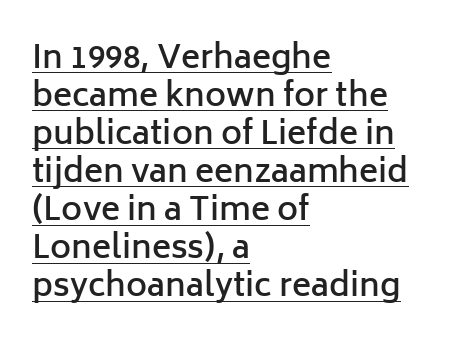
Q: Is the text bold? A: Semi-bold.
Q: Is the text italic (slanted)? A: No, it is upright.
Q: Is the typeface a serif or a sans-serif typeface? A: Sans-serif.
Q: Is the text underlined? A: Yes.
Q: How is the paragraph aligned? A: Left-aligned.
Q: Is the spacing between letters normal or unusually wide? A: Normal.
Q: Width (condensed, normal, or wide)? A: Normal.
Q: Stroke contrast? A: Low.
Q: x-height? A: Medium.
Q: Monospaced? A: No.
